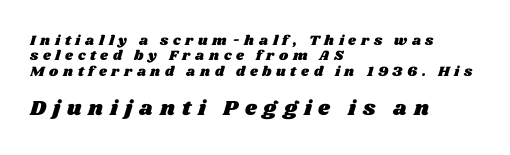
Q: Is the text underlined? A: No.
Q: How is the paragraph aligned? A: Left-aligned.
Q: Is the spacing between letters normal or unusually wide? A: Unusually wide.
Q: Is the spacing between lines tight, normal or loose? A: Tight.
Q: Which block of text is set in a larger size, the first (top) or the second (bottom)? A: The second (bottom) one.
